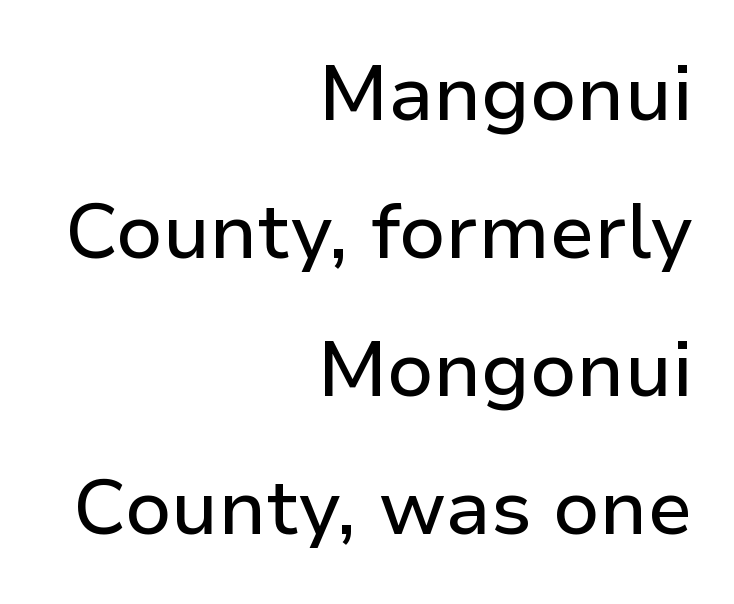
The words here are not underlined. Do the characters align in a grid? No, the font is proportional. Every character sits straight up, as roman type does. This is sans-serif lettering, the kind often seen on screens and signage.
